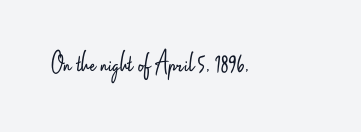
The image shows 30 px light, condensed sans-serif type; set normal letter spacing, not underlined; low stroke contrast and a small x-height.
